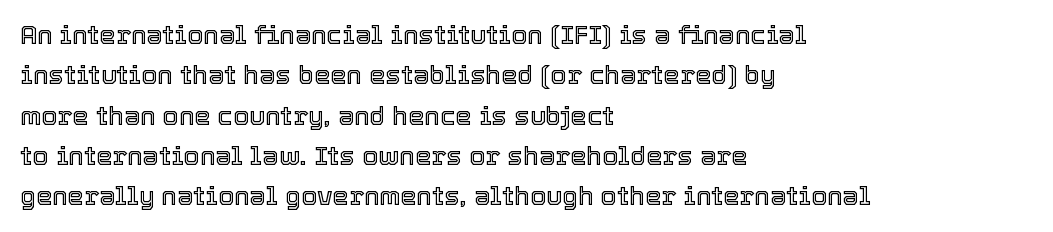
This rendering uses left alignment, leaving the right contour irregular. The vertical gap from one line to the next is medium. The space beneath each line is pristine and unruled. Does extra space separate the letters? No, they use regular spacing. Every character sits straight up, as roman type does.
